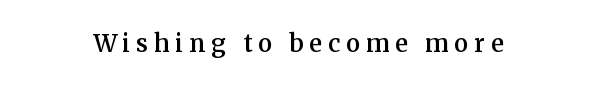
Notice how the stems are strictly vertical — no italics here. Students, this is semibold: more ink than regular, less than bold. Type without underlining. What stands out about the letter spacing? Its width — letters are far apart.
